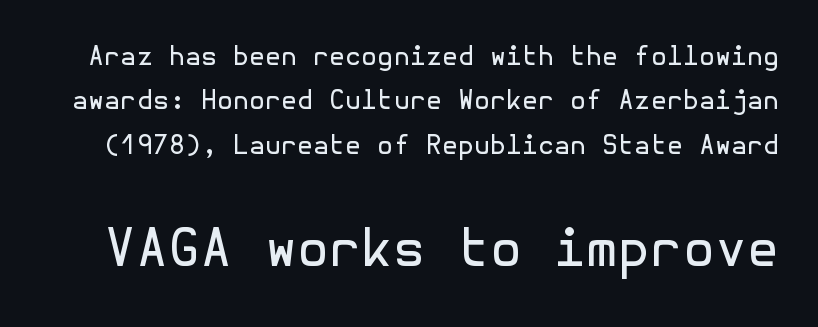
Q: Is the text bold? A: No.
Q: Is the text italic (slanted)? A: No, it is upright.
Q: Is the typeface a serif or a sans-serif typeface? A: Sans-serif.
Q: Is the text underlined? A: No.
Q: Is the spacing between letters normal or unusually wide? A: Normal.
Q: Which block of text is set in a larger size, the first (top) or the second (bottom)? A: The second (bottom) one.
Q: Width (condensed, normal, or wide)? A: Normal.
Q: x-height? A: Medium.
